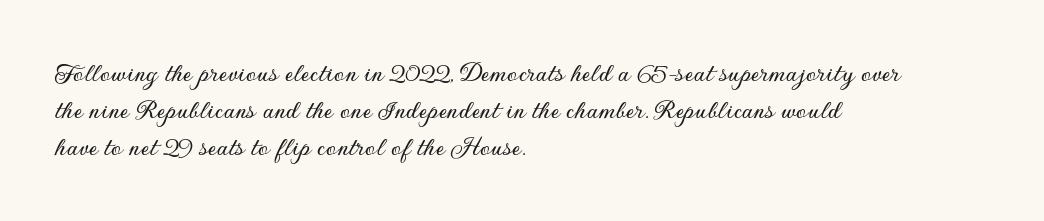
This is sans-serif lettering, the kind often seen on screens and signage. Short and long lines alike share a common starting point at left. Has an underline been added? It has not. Note the varied advance widths — an 'i' is clearly narrower than an 'm'. Baseline-to-baseline distance is the conventional proportion of letter height.
